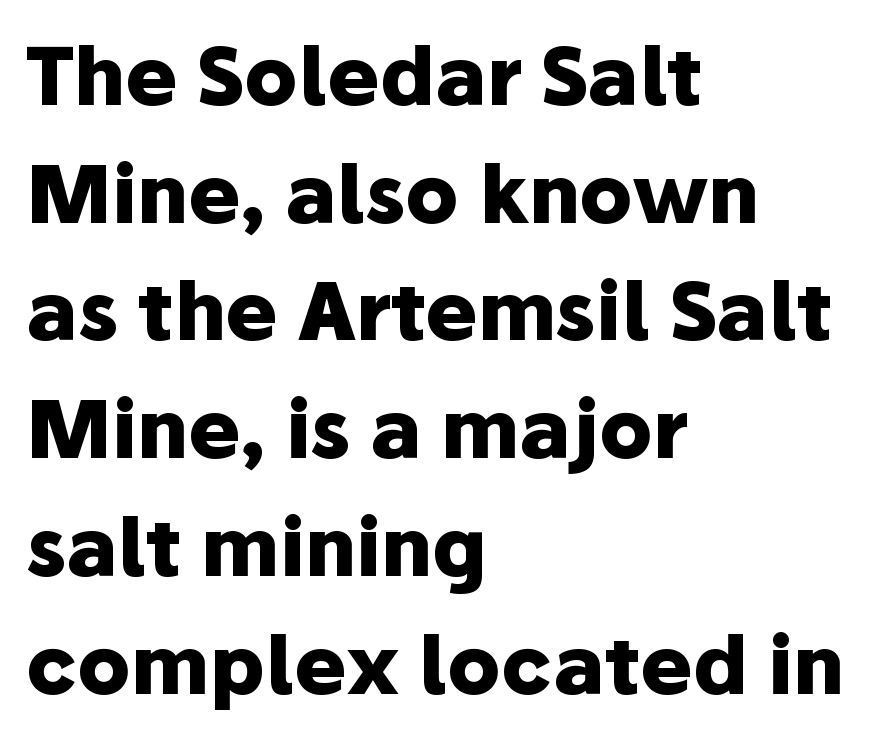
{"serif": "no", "italic": "no", "bold": "yes", "weight": "heavy", "width": "normal", "stroke_contrast": "low", "x_height": "medium", "monospaced": "no", "underline": "no", "align": "left", "line_spacing": "normal", "line_spacing_ratio": 1.49, "letter_spacing": "normal", "letter_spacing_em": 0.0, "glyph_px": 79}
